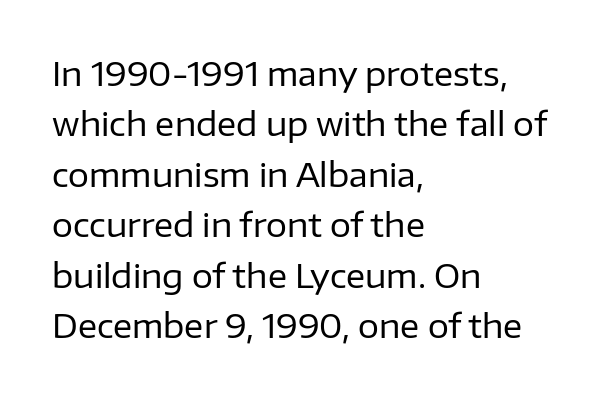
The image shows 33 px regular-weight sans-serif type, upright; set left-aligned, normal line spacing (1.53x), normal letter spacing, not underlined; low stroke contrast and a medium x-height.
